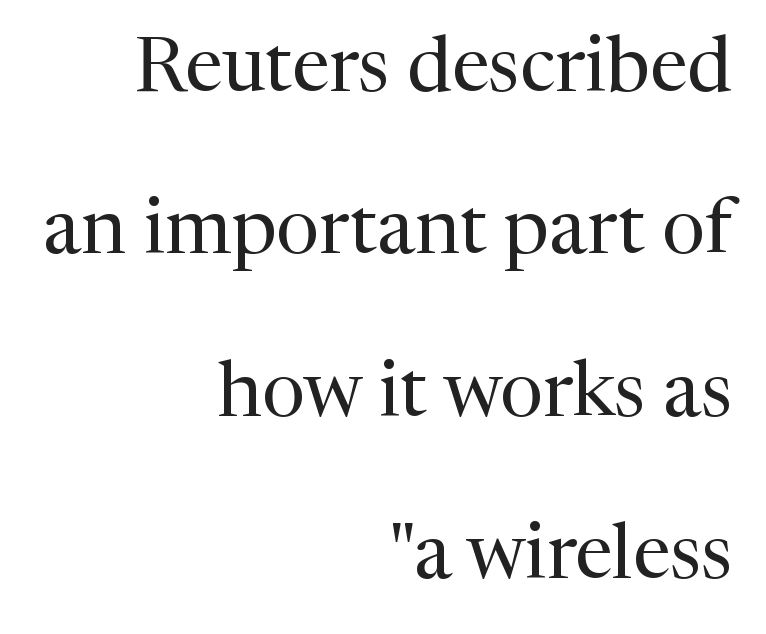
It's the straight-up-and-down kind of type. Each new line begins a long way beneath the previous one. The face used here is rendered with its standard letterfit. The ragged edge is on the left, which tells us the setting is flush right.
